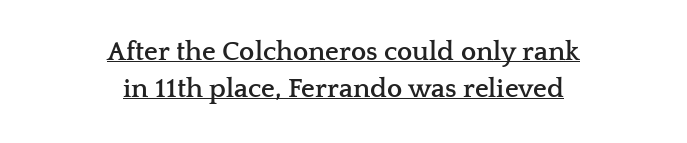
Q: Is the text bold? A: Yes.
Q: Is the text italic (slanted)? A: No, it is upright.
Q: Is the text underlined? A: Yes.
Q: How is the paragraph aligned? A: Centered.
Q: Is the spacing between letters normal or unusually wide? A: Normal.
Q: Is the spacing between lines tight, normal or loose? A: Normal.
